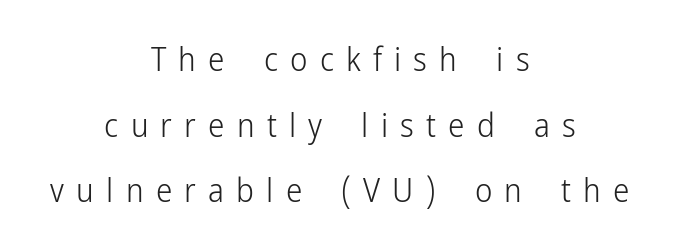
Q: Is the text bold? A: No.
Q: Is the text italic (slanted)? A: No, it is upright.
Q: Is the typeface a serif or a sans-serif typeface? A: Sans-serif.
Q: Is the text underlined? A: No.
Q: How is the paragraph aligned? A: Centered.
Q: Is the spacing between letters normal or unusually wide? A: Unusually wide.
Q: Is the spacing between lines tight, normal or loose? A: Loose.
Q: Width (condensed, normal, or wide)? A: Condensed.
Q: Stroke contrast? A: Low.
Q: x-height? A: Medium.
Q: Monospaced? A: No.
